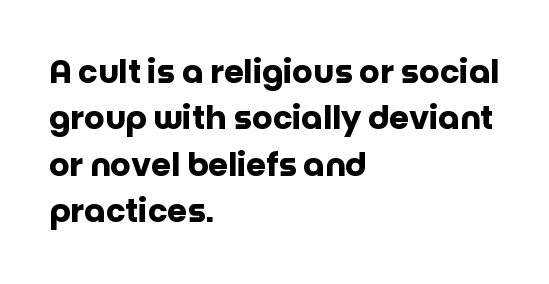
Style check: upright. Line beginnings align vertically; line endings do not. Default kerning and tracking; the words read as compact shapes. A typesetter would call this proportional, since set widths differ per character. Descenders hang freely into open space.
